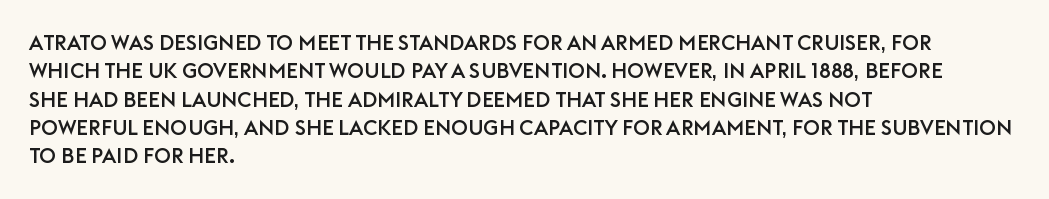
The image shows 21 px text type, upright; set left-aligned, normal line spacing (1.35x), normal letter spacing, not underlined.
